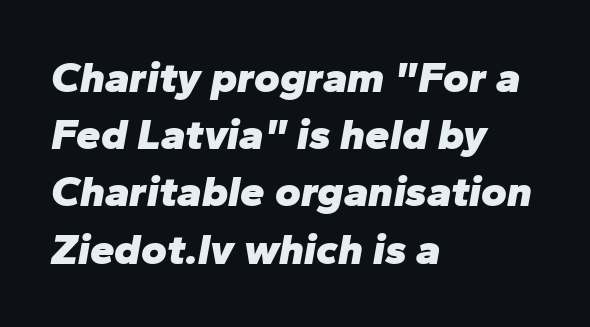
Q: Is the text bold? A: Yes.
Q: Is the text italic (slanted)? A: Yes, it leans right by about 10 degrees.
Q: Is the text underlined? A: No.
Q: How is the paragraph aligned? A: Left-aligned.
Q: Is the spacing between letters normal or unusually wide? A: Normal.
Q: Is the spacing between lines tight, normal or loose? A: Normal.
Q: Width (condensed, normal, or wide)? A: Normal.
Q: Stroke contrast? A: Low.
Q: x-height? A: Medium.
Q: Monospaced? A: No.
